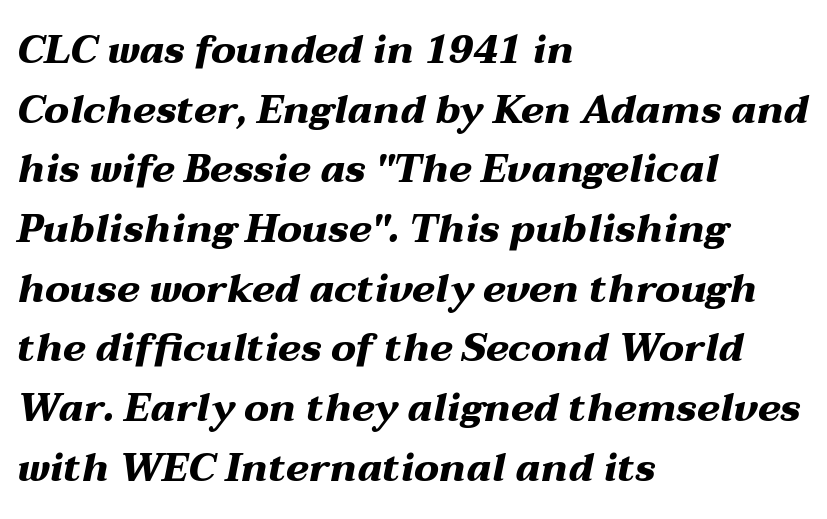
The image shows 39 px heavy, wide type, italic (leaning right); set left-aligned, normal line spacing (1.53x), normal letter spacing, not underlined; medium stroke contrast and a medium x-height.
